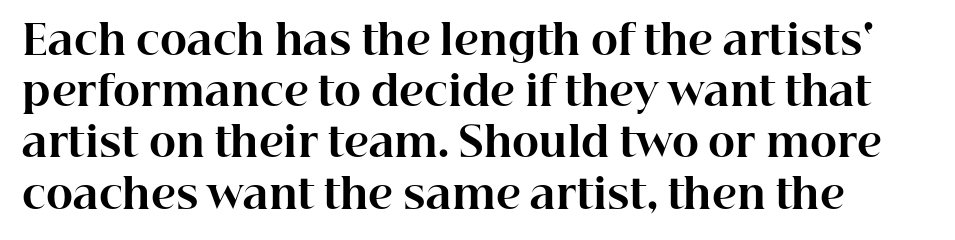
{"serif": "yes", "italic": "no", "bold": "yes", "weight": "bold", "width": "normal", "stroke_contrast": "high", "x_height": "medium", "monospaced": "no", "underline": "no", "line_spacing": "normal", "line_spacing_ratio": 1.25, "letter_spacing": "normal", "letter_spacing_em": 0.0, "glyph_px": 41}
